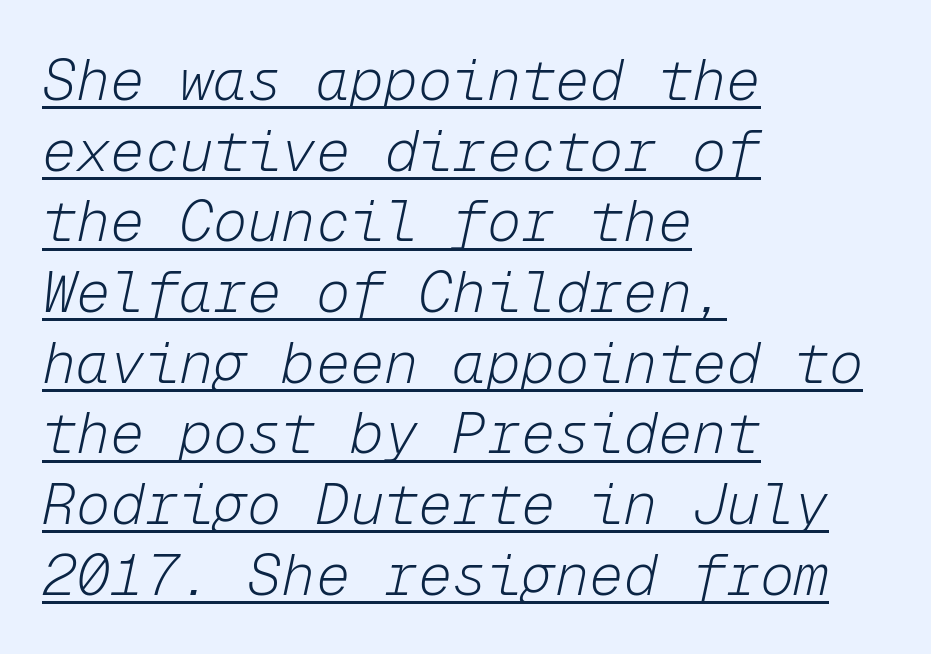
The image shows 57 px light type, italic (leaning right), monospaced; set left-aligned, line spacing 1.24x, normal letter spacing, underlined; low stroke contrast and a medium x-height.
